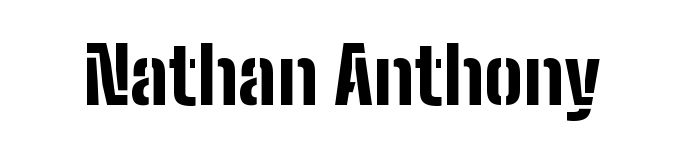
The characters look thick and weighty, a clear bold. Descenders hang freely into open space. Observe the absence of serifs on each vertical stroke in this sample. Compared with typical body copy, the letter spacing here is the same.
